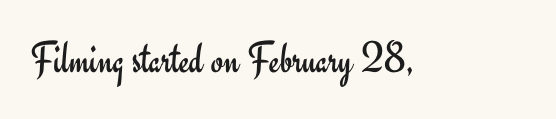
{"serif": "no", "bold": "no", "weight": "regular", "width": "normal", "stroke_contrast": "low", "x_height": "small", "monospaced": "no", "underline": "no", "letter_spacing": "normal", "letter_spacing_em": 0.0, "glyph_px": 45}
